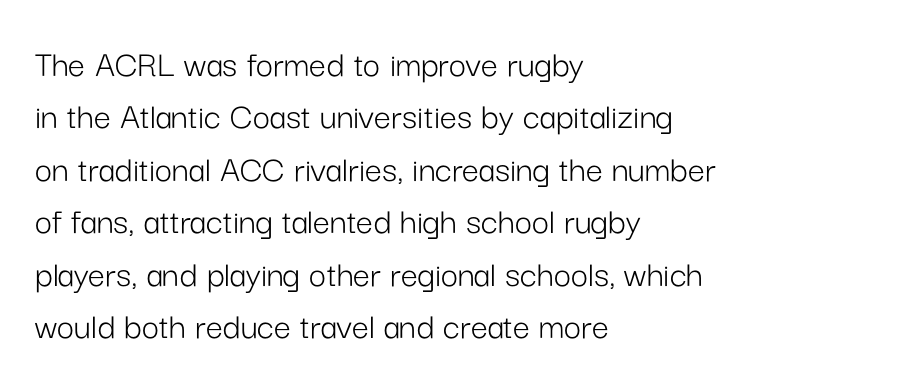
Q: Is the text bold? A: No.
Q: Is the text italic (slanted)? A: No, it is upright.
Q: Is the typeface a serif or a sans-serif typeface? A: Sans-serif.
Q: Is the text underlined? A: No.
Q: How is the paragraph aligned? A: Left-aligned.
Q: Is the spacing between letters normal or unusually wide? A: Normal.
Q: Is the spacing between lines tight, normal or loose? A: Normal.
Q: Width (condensed, normal, or wide)? A: Normal.
Q: Stroke contrast? A: Low.
Q: x-height? A: Medium.
Q: Monospaced? A: No.
